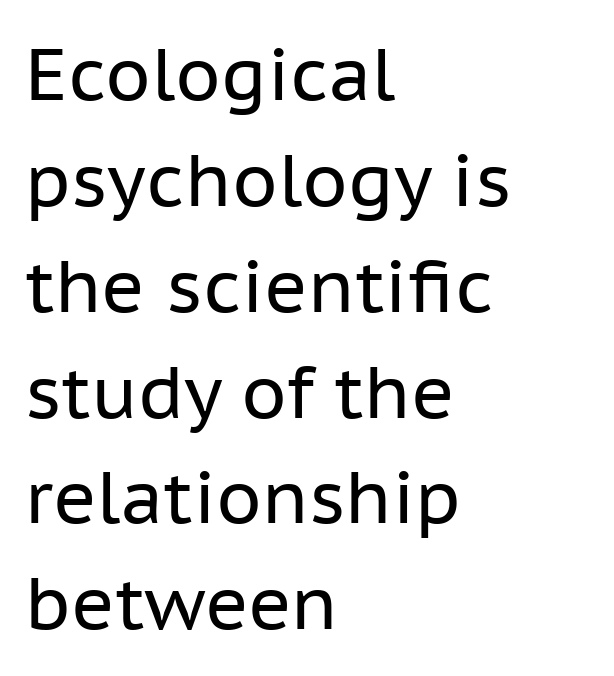
Descenders hang freely into open space. Think standard paragraph weight, or any step lighter than that. These lines stack with their left ends in a neat column. Unlike italic type, these characters show no tilt at all. Letter spacing: default.
